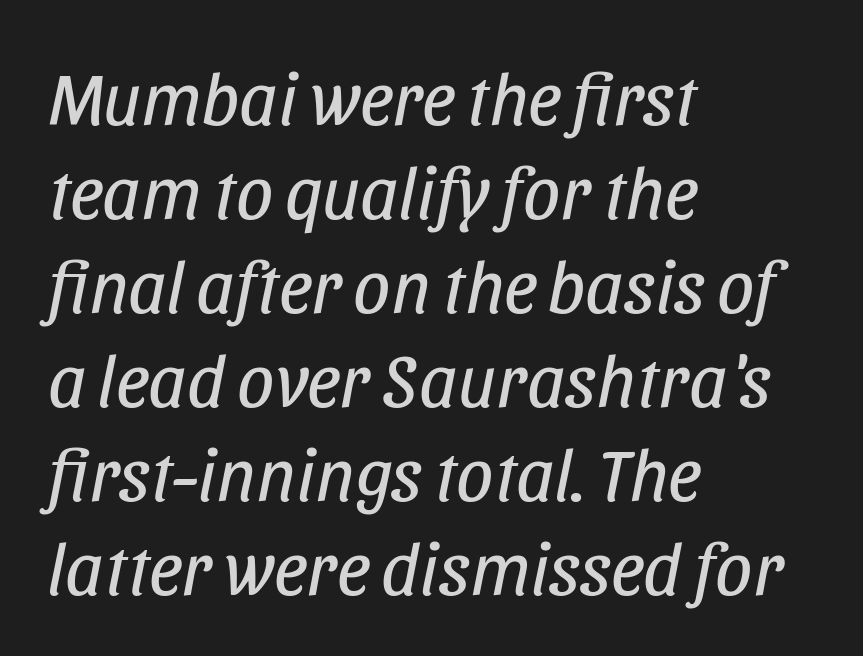
Q: Is the text bold? A: No.
Q: Is the text italic (slanted)? A: Yes, it leans right by about 11 degrees.
Q: Is the text underlined? A: No.
Q: How is the paragraph aligned? A: Left-aligned.
Q: Is the spacing between letters normal or unusually wide? A: Normal.
Q: Is the spacing between lines tight, normal or loose? A: Normal.
Q: Width (condensed, normal, or wide)? A: Condensed.
Q: Stroke contrast? A: Low.
Q: x-height? A: Large.
Q: Monospaced? A: No.
